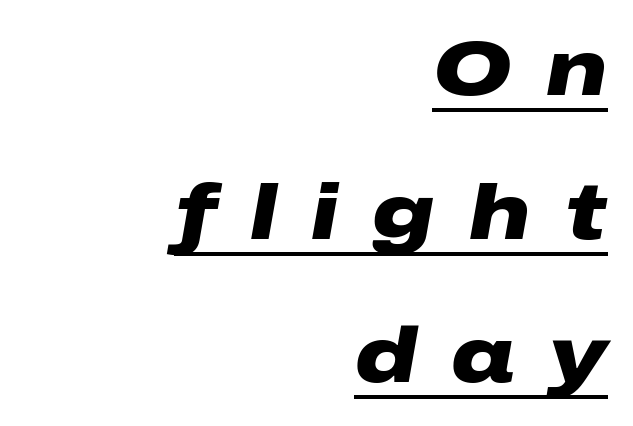
The rag falls on the left side of this text block. You could only call the tracking loose — the letters float apart. Quick note: italic. The passage shown is typed in a proportional face where columns would drift. These lines carry a lot of weight — the face is fully bold.
